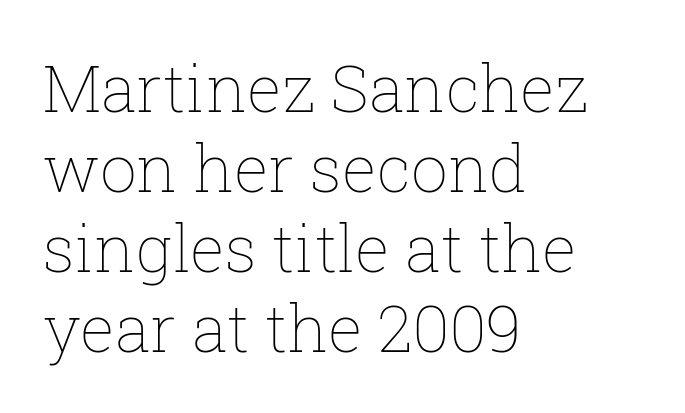
Q: Is the text bold? A: No.
Q: Is the text italic (slanted)? A: No, it is upright.
Q: Is the text underlined? A: No.
Q: How is the paragraph aligned? A: Left-aligned.
Q: Is the spacing between letters normal or unusually wide? A: Normal.
Q: Width (condensed, normal, or wide)? A: Normal.
Q: Stroke contrast? A: Low.
Q: x-height? A: Medium.
Q: Monospaced? A: No.
